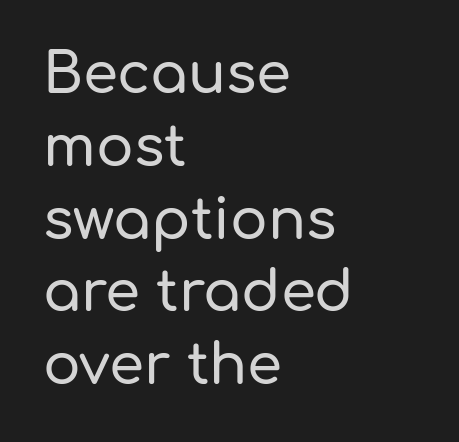
{"serif": "no", "italic": "no", "width": "normal", "stroke_contrast": "low", "x_height": "medium", "monospaced": "no", "underline": "no", "align": "left", "line_spacing": "normal", "line_spacing_ratio": 1.3, "letter_spacing": "normal", "letter_spacing_em": 0.0, "glyph_px": 56}
